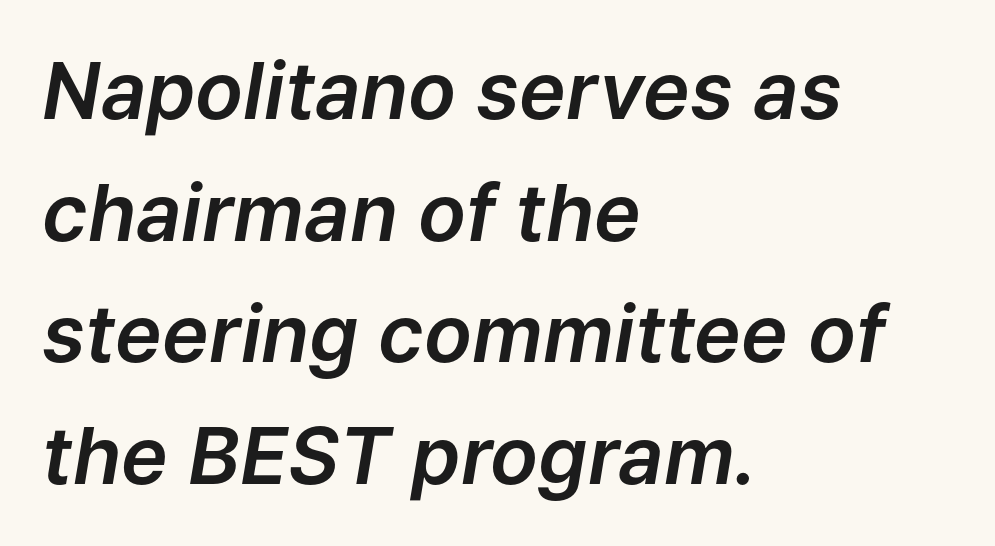
{"italic": "yes", "lean": "right", "slant_degrees": 9, "width": "normal", "stroke_contrast": "low", "x_height": "medium", "monospaced": "no", "underline": "no", "align": "left", "line_spacing": "normal", "line_spacing_ratio": 1.54, "letter_spacing": "normal", "letter_spacing_em": 0.0, "glyph_px": 79}
